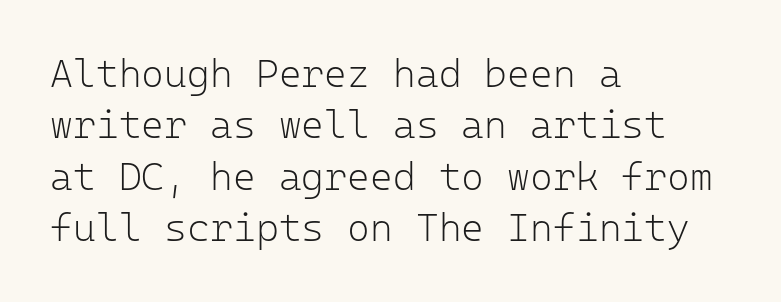
{"serif": "no", "italic": "no", "bold": "no", "weight": "light", "width": "normal", "stroke_contrast": "low", "x_height": "medium", "monospaced": "yes", "underline": "no", "align": "left", "line_spacing": "normal", "line_spacing_ratio": 1.32, "letter_spacing": "normal", "letter_spacing_em": 0.0, "glyph_px": 39}
